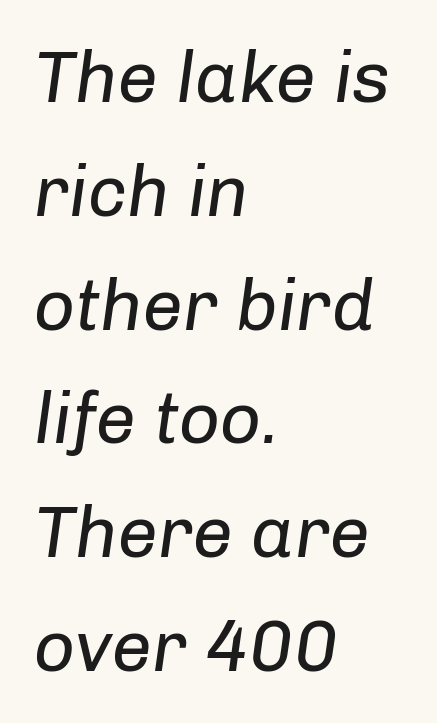
Q: Is the text bold? A: No.
Q: Is the text italic (slanted)? A: Yes, it leans right by about 8 degrees.
Q: Is the text underlined? A: No.
Q: How is the paragraph aligned? A: Left-aligned.
Q: Is the spacing between letters normal or unusually wide? A: Normal.
Q: Is the spacing between lines tight, normal or loose? A: Normal.
Q: Width (condensed, normal, or wide)? A: Normal.
Q: Stroke contrast? A: Low.
Q: x-height? A: Medium.
Q: Monospaced? A: No.
